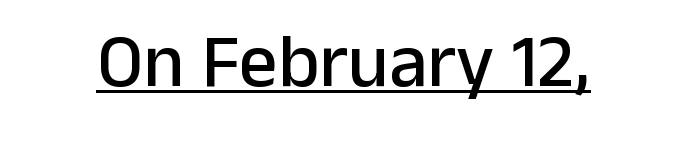
A typesetter would label this face a sans. Is the letter spacing exaggerated? No — it looks like the ordinary default. Every word sits above its own underline. Style check: upright. A typesetter would call this proportional, since set widths differ per character.
